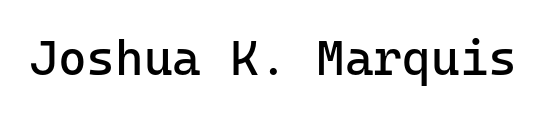
The image shows 49 px regular-weight sans-serif type, upright, monospaced; set normal letter spacing, not underlined; low stroke contrast and a medium x-height.
